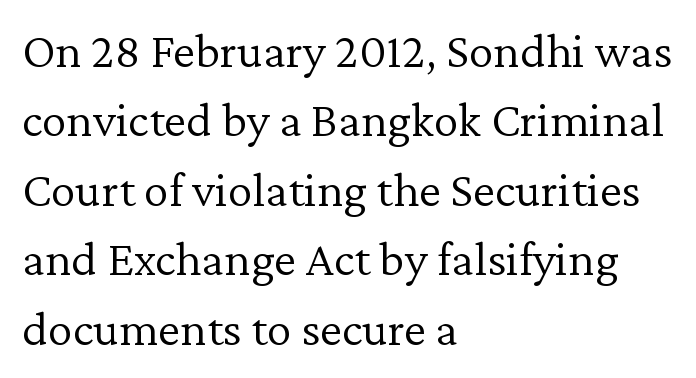
The specimen reads as upright at a glance. The lines sit at an ordinary, default distance from one another. Anything drawn beneath the words? Only blank space. A typesetter would call this zero additional tracking. The letters advance in unequal steps, a hallmark of proportional type. Compared with a centered layout, this one pins lines to the left instead.
